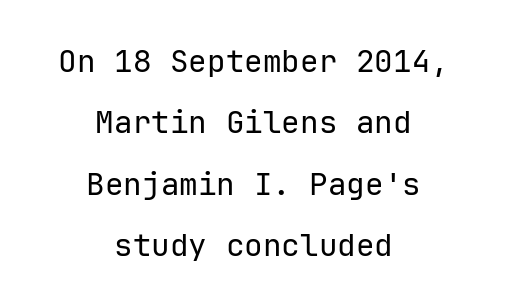
The typeface chosen for these lines omits serifs. Designer's note — italics off, roman on. Underlining? Definitely not there. Glyph-to-glyph distance matches everyday printed text. Visually the block forms a symmetrical silhouette, jagged on both flanks.
